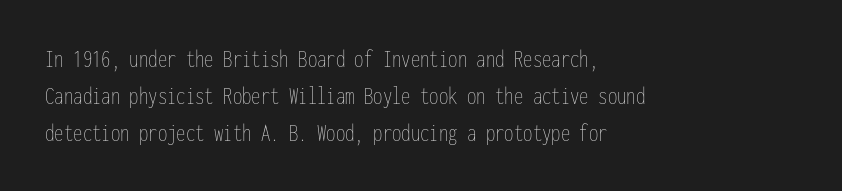
{"italic": "no", "bold": "no", "underline": "no", "align": "left", "line_spacing": "normal", "line_spacing_ratio": 1.48, "letter_spacing": "normal", "letter_spacing_em": 0.0, "glyph_px": 25}
